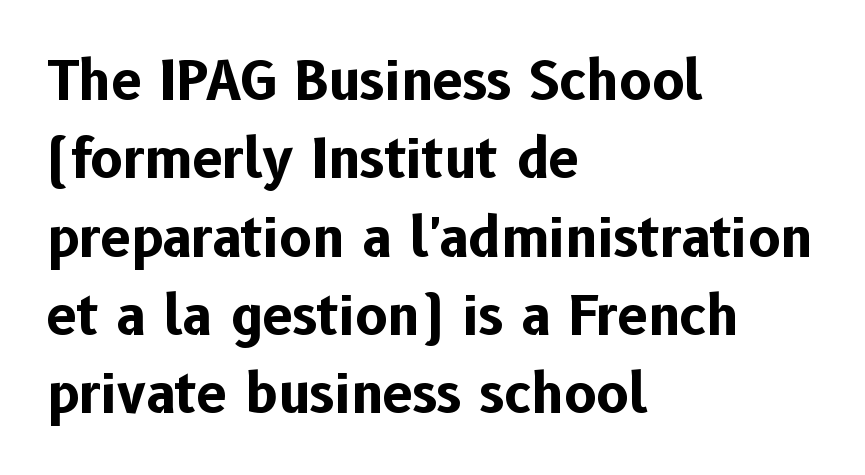
Do the characters align in a grid? No, the font is proportional. A typesetter would mark this as roman, not italic. The letterforms sit shoulder to shoulder at normal distance. Bare-footed words on every line. The block of text has a typical density, with ordinary space between rows. The letters carry no serifs — their stems end cleanly without finishing strokes.
